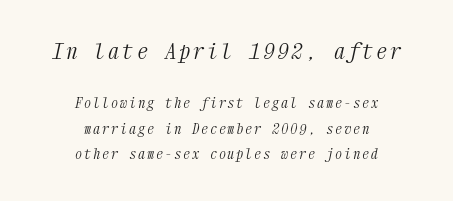
The image shows 22 px text type, italic (leaning right); set centered, line spacing 1.81x, not underlined; the first (top) block is 1.57x larger.
